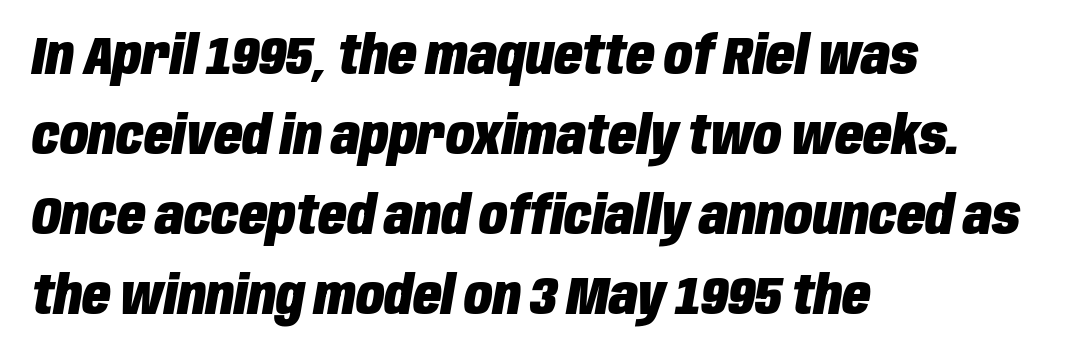
The image shows 52 px heavy, condensed type, italic (leaning right); set left-aligned, normal line spacing (1.54x), normal letter spacing, not underlined; low stroke contrast and a large x-height.
